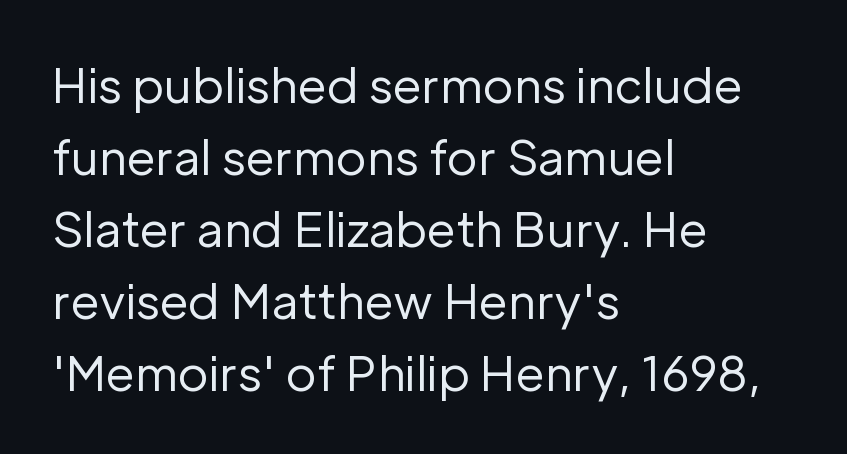
Q: Is the text bold? A: No.
Q: Is the text italic (slanted)? A: No, it is upright.
Q: Is the typeface a serif or a sans-serif typeface? A: Sans-serif.
Q: Is the text underlined? A: No.
Q: How is the paragraph aligned? A: Left-aligned.
Q: Is the spacing between letters normal or unusually wide? A: Normal.
Q: Is the spacing between lines tight, normal or loose? A: Normal.
Q: Width (condensed, normal, or wide)? A: Normal.
Q: Stroke contrast? A: Low.
Q: x-height? A: Medium.
Q: Monospaced? A: No.
